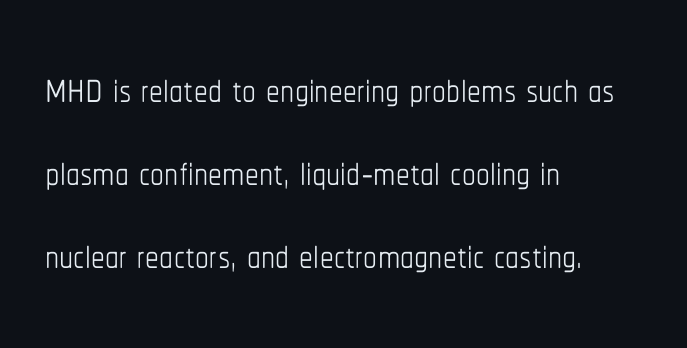
Q: Is the text bold? A: No.
Q: Is the text italic (slanted)? A: No, it is upright.
Q: Is the text underlined? A: No.
Q: How is the paragraph aligned? A: Left-aligned.
Q: Is the spacing between letters normal or unusually wide? A: Normal.
Q: Is the spacing between lines tight, normal or loose? A: Normal.
Q: Width (condensed, normal, or wide)? A: Condensed.
Q: Stroke contrast? A: Low.
Q: x-height? A: Medium.
Q: Monospaced? A: No.
